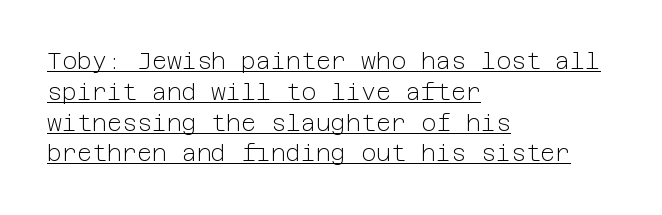
The image shows 23 px text type, upright; set left-aligned, normal line spacing (1.34x), normal letter spacing, underlined.
